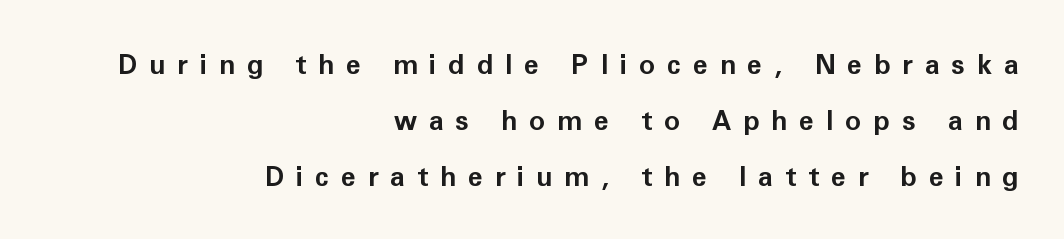
Italic: no, the glyphs are upright roman. Look at the stroke-to-counter ratio: heavy, a bold. Short note: letters widely spaced. The text block is weighted toward the right margin, trailing off unevenly leftward. Rows of type keep a wide berth in the vertical direction. Check the space under the baseline: it is left empty.
